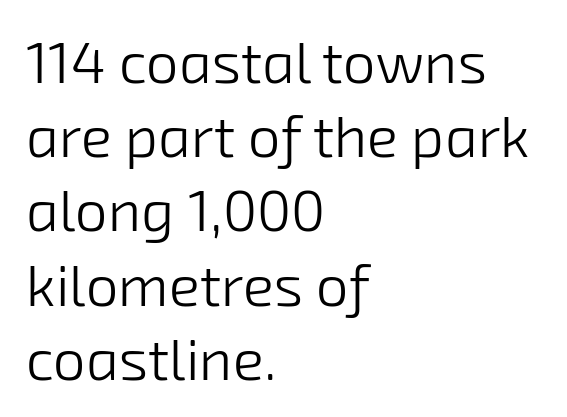
{"serif": "no", "bold": "no", "weight": "light", "width": "normal", "stroke_contrast": "low", "x_height": "medium", "monospaced": "no", "underline": "no", "align": "left", "line_spacing": "normal", "line_spacing_ratio": 1.28, "letter_spacing": "normal", "letter_spacing_em": 0.0, "glyph_px": 58}
